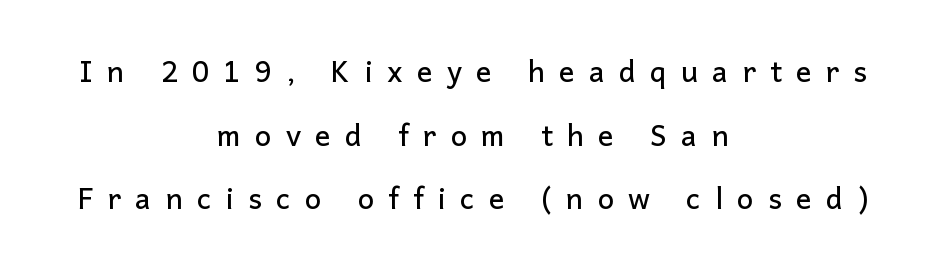
Unlike a traditional serif, this face leaves its strokes unadorned. Do the letters lean? They stand straight. The foot of each line stays bare and open. Inter-character spacing is expanded well beyond the font's built-in metrics. The rendering positions every line midway between the sides. The letters advance in unequal steps, a hallmark of proportional type.
